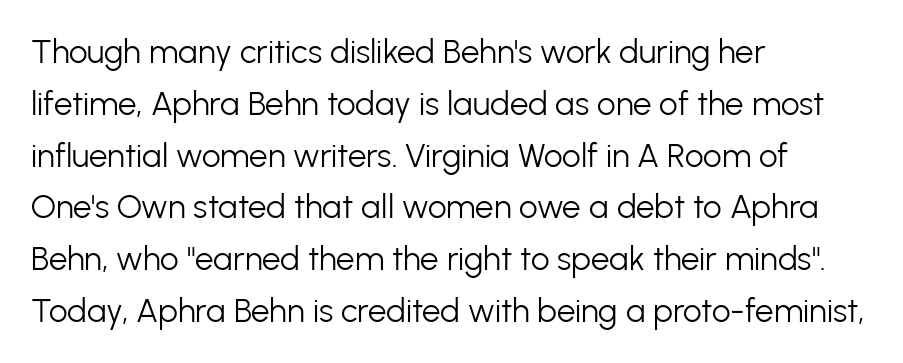
Q: Is the text bold? A: No.
Q: Is the text italic (slanted)? A: No, it is upright.
Q: Is the typeface a serif or a sans-serif typeface? A: Sans-serif.
Q: Is the text underlined? A: No.
Q: How is the paragraph aligned? A: Left-aligned.
Q: Is the spacing between letters normal or unusually wide? A: Normal.
Q: Is the spacing between lines tight, normal or loose? A: Normal.
Q: Width (condensed, normal, or wide)? A: Normal.
Q: Stroke contrast? A: Low.
Q: x-height? A: Medium.
Q: Monospaced? A: No.
